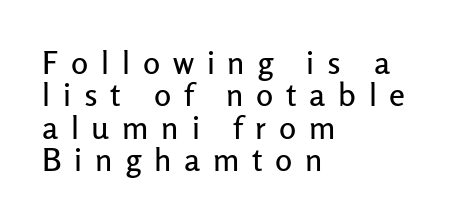
{"serif": "no", "italic": "no", "width": "normal", "stroke_contrast": "low", "x_height": "medium", "monospaced": "no", "underline": "no", "align": "left", "line_spacing": "tight", "line_spacing_ratio": 1.01, "letter_spacing": "wide", "letter_spacing_em": 0.4, "glyph_px": 32}
